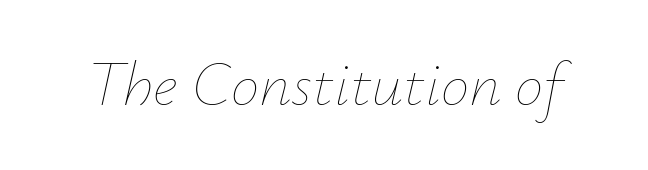
The image shows 64 px thin type, italic (leaning right); set normal letter spacing, not underlined; low stroke contrast and a small x-height.
